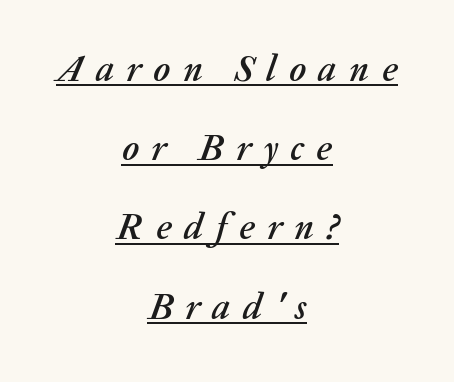
The letters advance in unequal steps, a hallmark of proportional type. Whoever set this chose breathing room over compactness in the vertical rhythm. The glyphs look as if they've been sheared to an angle. Look at the tracking — it's clearly loosened, letters drifting apart.
